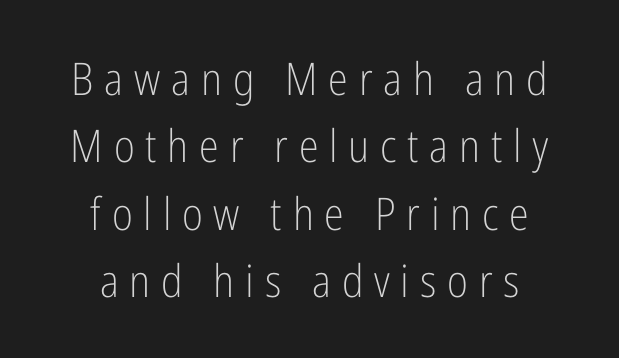
Rows of type keep a routine distance in the vertical direction. Every character sits straight up, as roman type does. Characters follow at a spacing far wider than the type designer built in. No feet cap the strokes, marking this as sans-serif type. Do the characters align in a grid? No, the font is proportional.
